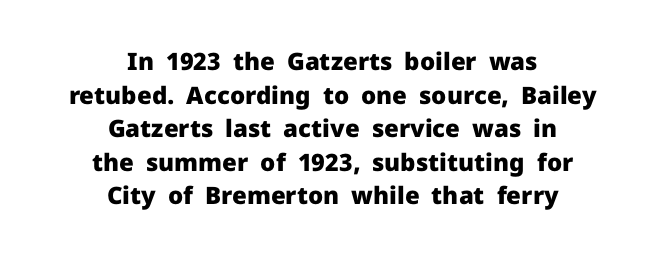
{"italic": "no", "bold": "yes", "underline": "no", "align": "center", "line_spacing": "normal", "line_spacing_ratio": 1.4, "letter_spacing": "normal", "letter_spacing_em": 0.0, "glyph_px": 24}
